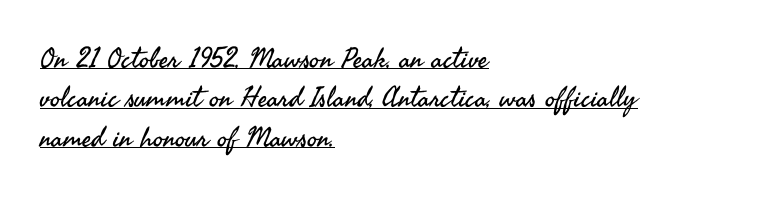
The font family rendered here belongs to the sans-serif group. Nothing unusual about the tracking: characters are spaced as the font intends. Stroke mass is kept to a normal reading level or below. Regarding leading, the lines here are spaced in the standard way.
